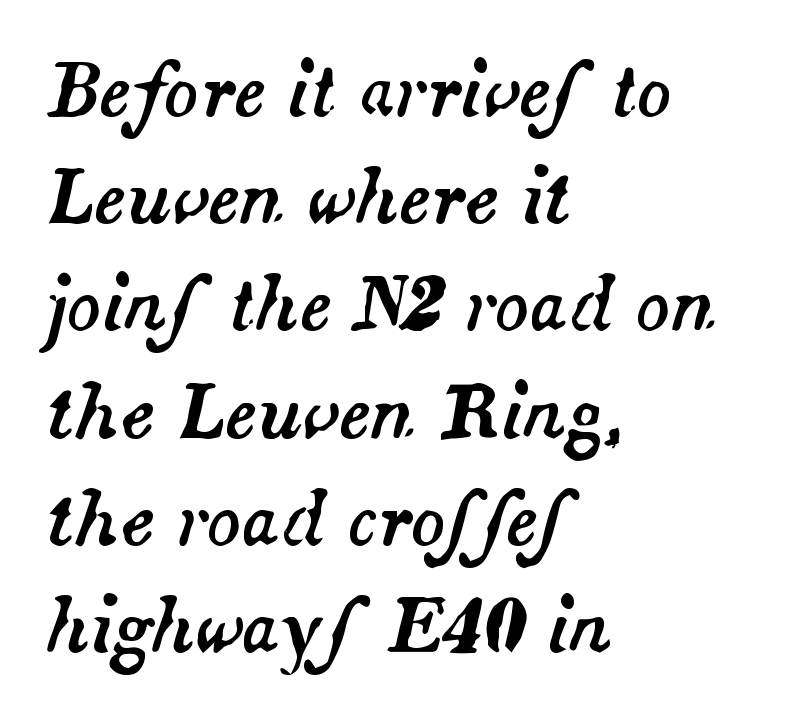
The image shows 71 px text type, italic (leaning right); set left-aligned, normal line spacing (1.51x), normal letter spacing, not underlined; medium stroke contrast and a small x-height.
